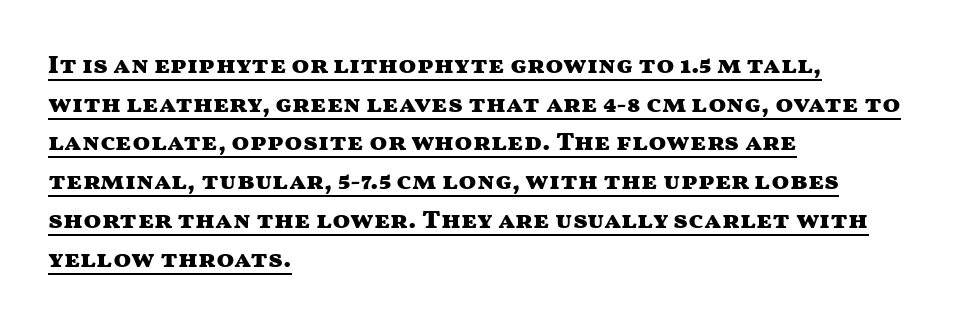
Each word holds together tightly as a unit, with standard inter-letter gaps. The specimen reads as upright at a glance. The strokes are fattened all the way to bold. Does the leading feel generous? No, just average. The lines are quadded left. Does a line run under the words? Yes, clearly.
